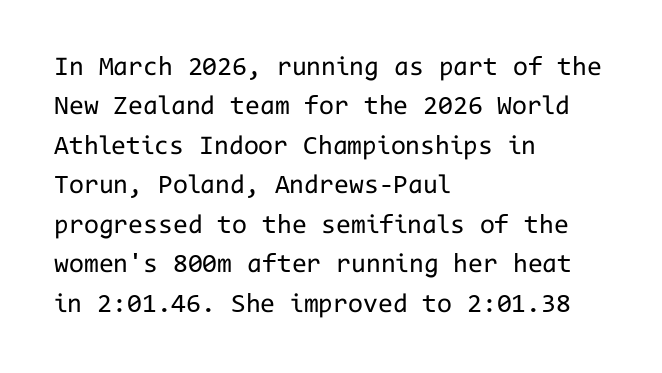
Quick note: not italic, upright. Is the stroke heavy? The answer is a plain regular-or-lighter. The setting favours the left margin, as ordinary paragraphs usually do. Has an underline been added? It has not. Tracking here is standard; glyphs follow each other at the usual distance. Line spacing here is normal.
